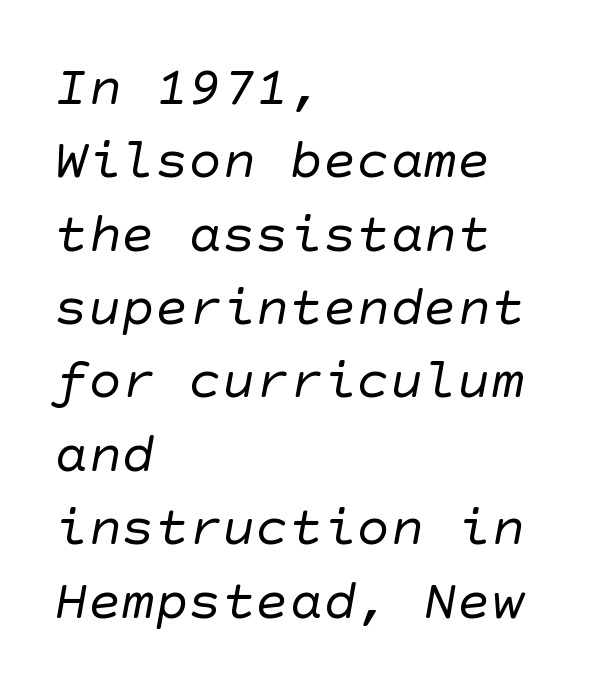
{"serif": "no", "bold": "no", "weight": "regular", "width": "normal", "stroke_contrast": "low", "x_height": "large", "underline": "no", "align": "left", "line_spacing": "normal", "line_spacing_ratio": 1.31, "letter_spacing": "normal", "letter_spacing_em": 0.0, "glyph_px": 56}
